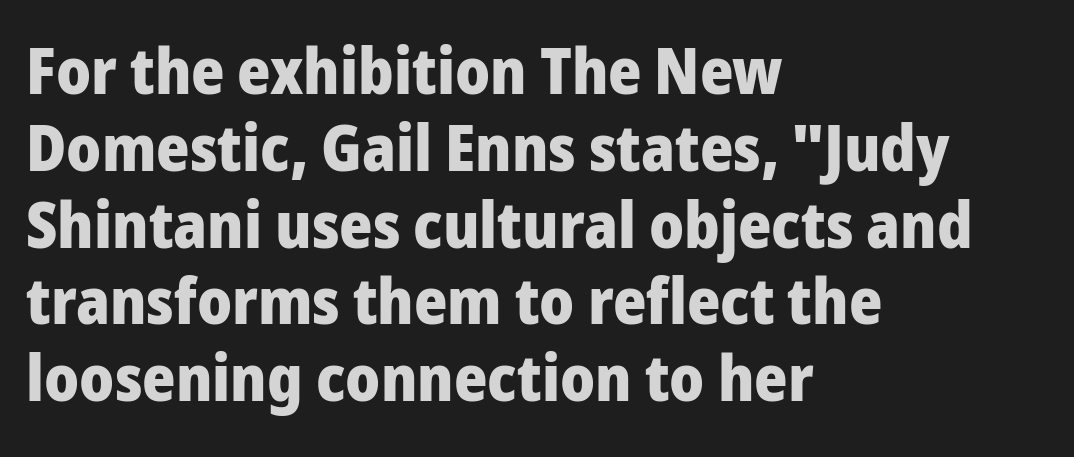
Italic: no, the glyphs are upright roman. Strokes here are thick enough to call this a true bold. Looks like regular typesetting: each glyph gets only the width it needs. Letter spacing: default. This rendering employs a face without finishing strokes, i.e., a sans-serif.
